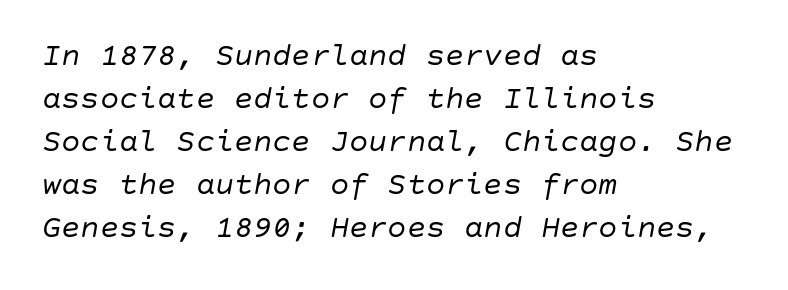
Q: Is the text bold? A: No.
Q: Is the text italic (slanted)? A: Yes, it leans right by about 10 degrees.
Q: Is the text underlined? A: No.
Q: How is the paragraph aligned? A: Left-aligned.
Q: Is the spacing between letters normal or unusually wide? A: Normal.
Q: Is the spacing between lines tight, normal or loose? A: Normal.
Q: Width (condensed, normal, or wide)? A: Normal.
Q: Stroke contrast? A: Low.
Q: x-height? A: Large.
